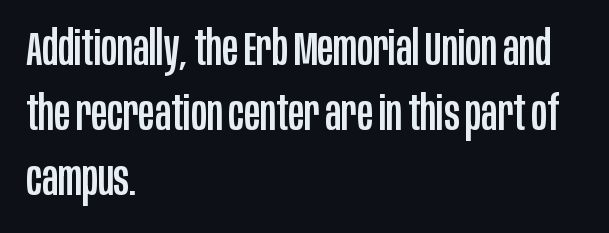
{"serif": "no", "italic": "no", "width": "condensed", "stroke_contrast": "low", "x_height": "large", "monospaced": "no", "underline": "no", "align": "left", "line_spacing": "normal", "line_spacing_ratio": 1.35, "letter_spacing": "normal", "letter_spacing_em": 0.0, "glyph_px": 48}
